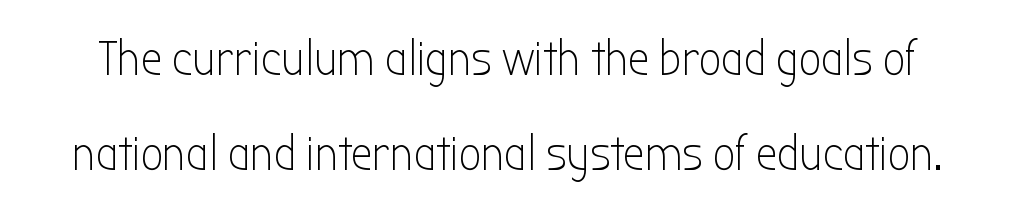
Has an underline been added? It has not. No extra tracking has been applied to these lines. This is roman type, the default non-slanted kind. Vertical stems look standard width or narrower in stroke. Spacing verdict: proportional, widths tailored to each character.
